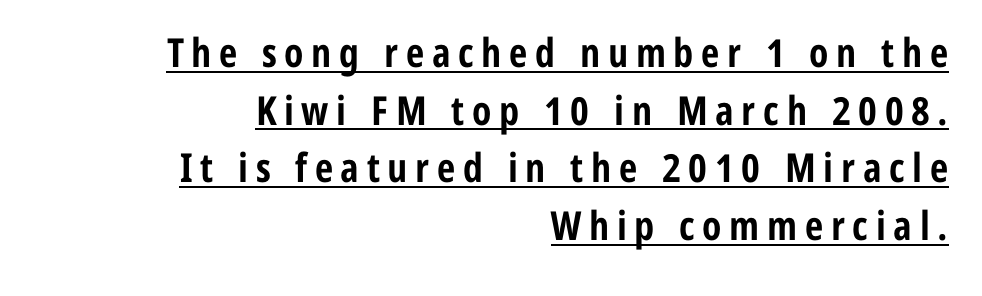
The image shows 40 px bold, condensed sans-serif type, upright; set right-aligned, normal line spacing (1.44x), underlined; low stroke contrast and a medium x-height.
